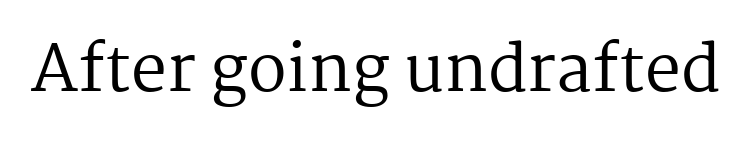
The image shows 64 px regular-weight serif type, upright; set normal letter spacing, not underlined; medium stroke contrast and a medium x-height.
